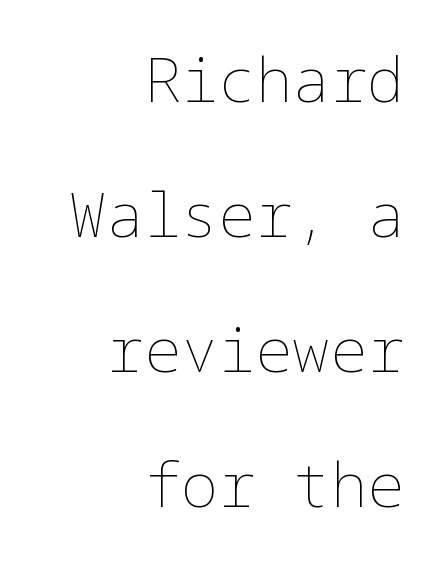
The image shows 62 px thin type, upright; set right-aligned, loose line spacing (2.18x), normal letter spacing, not underlined; low stroke contrast and a medium x-height.
